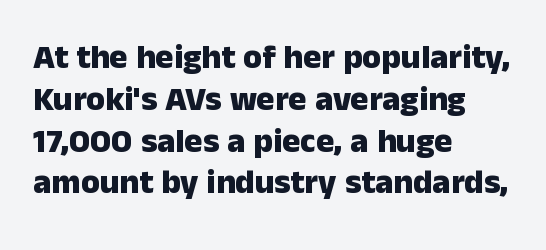
The image shows 34 px heavy sans-serif type, upright; set left-aligned, line spacing 1.23x, normal letter spacing, not underlined; low stroke contrast and a medium x-height.
